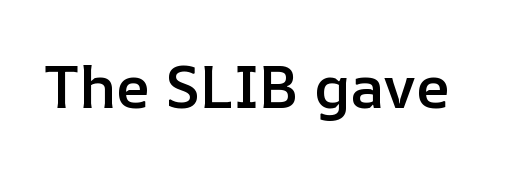
The image shows 60 px semibold type, upright; set normal letter spacing, not underlined; low stroke contrast and a medium x-height.
